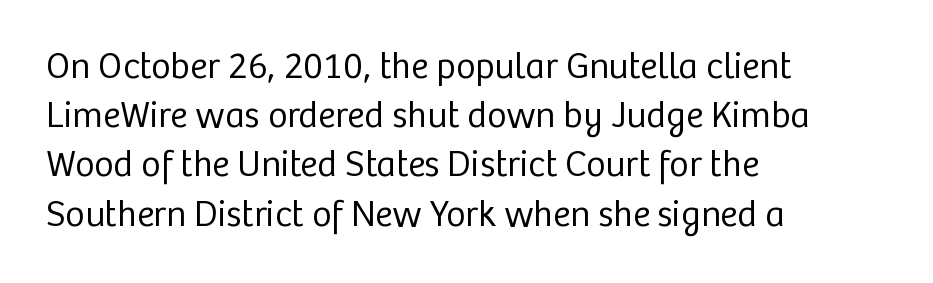
Q: Is the text bold? A: No.
Q: Is the text italic (slanted)? A: No, it is upright.
Q: Is the typeface a serif or a sans-serif typeface? A: Sans-serif.
Q: Is the text underlined? A: No.
Q: How is the paragraph aligned? A: Left-aligned.
Q: Is the spacing between letters normal or unusually wide? A: Normal.
Q: Is the spacing between lines tight, normal or loose? A: Normal.
Q: Width (condensed, normal, or wide)? A: Normal.
Q: Stroke contrast? A: Low.
Q: x-height? A: Medium.
Q: Monospaced? A: No.
